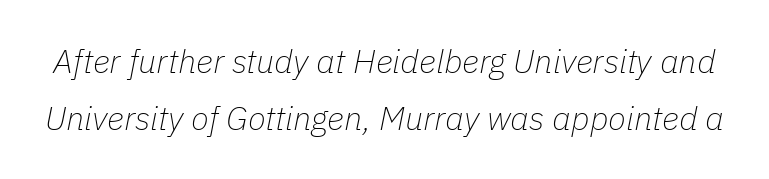
Q: Is the text bold? A: No.
Q: Is the text italic (slanted)? A: Yes, it leans right by about 11 degrees.
Q: Is the text underlined? A: No.
Q: Is the spacing between letters normal or unusually wide? A: Normal.
Q: Width (condensed, normal, or wide)? A: Normal.
Q: Stroke contrast? A: Low.
Q: x-height? A: Medium.
Q: Monospaced? A: No.
